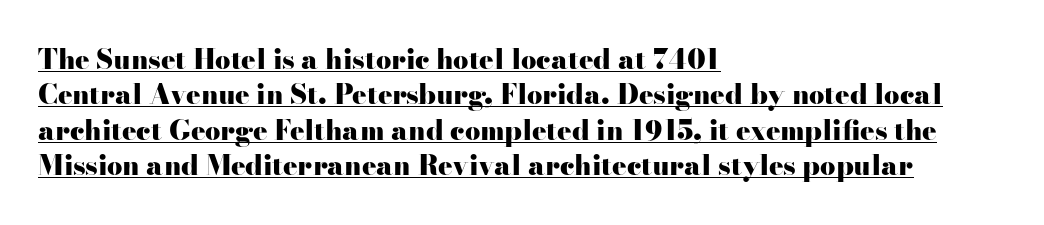
Q: Is the text bold? A: Yes.
Q: Is the text italic (slanted)? A: No, it is upright.
Q: Is the text underlined? A: Yes.
Q: How is the paragraph aligned? A: Left-aligned.
Q: Is the spacing between letters normal or unusually wide? A: Normal.
Q: Is the spacing between lines tight, normal or loose? A: Normal.
